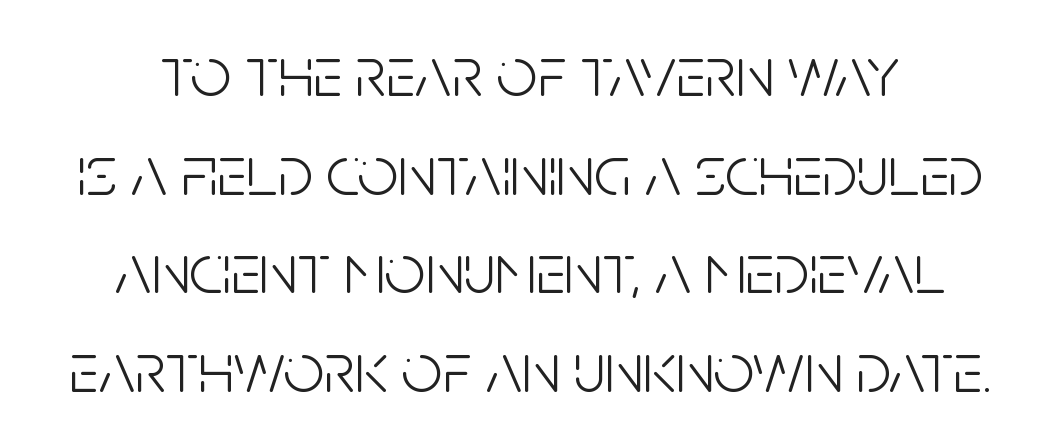
Stems here are at most as thick as an everyday book face. The letters carry no serifs — their stems end cleanly without finishing strokes. Spacing verdict: proportional, widths tailored to each character. You can tell it's not italic because the verticals are truly vertical.
